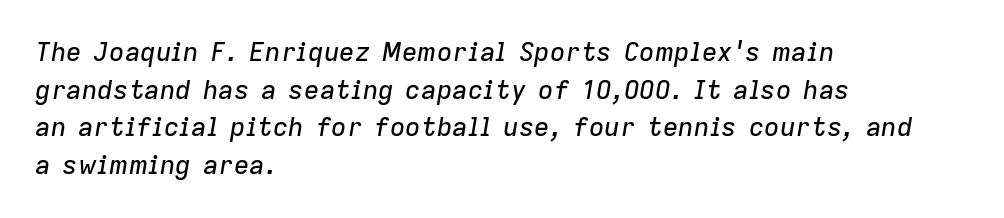
Q: Is the text italic (slanted)? A: Yes, it leans right by about 9 degrees.
Q: Is the text underlined? A: No.
Q: How is the paragraph aligned? A: Left-aligned.
Q: Is the spacing between letters normal or unusually wide? A: Normal.
Q: Is the spacing between lines tight, normal or loose? A: Normal.
